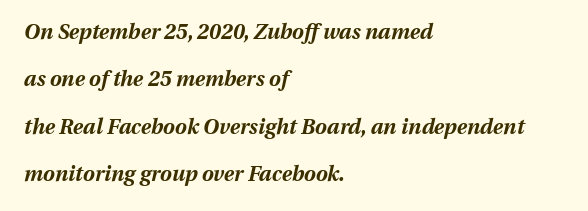
Words float on clear page, feet unadorned. You could fit nearly another row in the gap between these rows. An italicized treatment has been applied to the whole sample. Summary of weight: heavy, a full bold.
